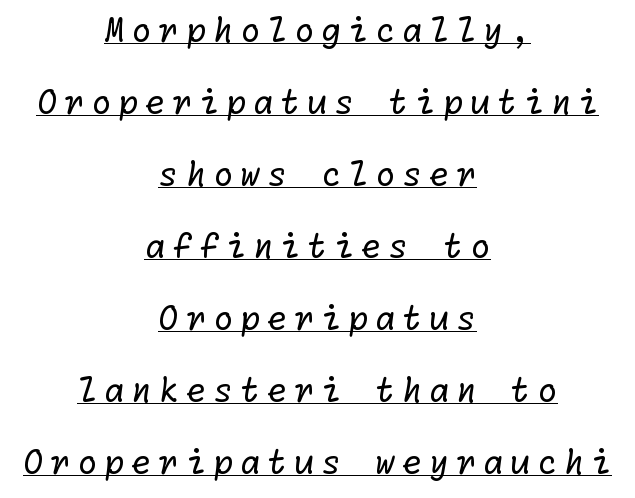
Typeset on center — no edge is straight. Is there much room between lines? Yes — plenty of vertical air separates them. The weight tops out at a normal text grade. This sample uses expanded letter spacing, leaving extra air between glyphs. What decoration does the sample have? An underline. The designer went with a sans here, leaving each stem footless.
